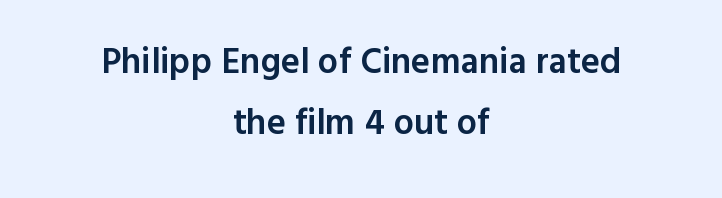
The letters advance in unequal steps, a hallmark of proportional type. If you drew a line through each stem, it would be perfectly vertical. No word sits above an underline. Leftover space on each line is divided equally before and after the words. In terms of weight, the rendering is demibold, just under bold. The line texture is even and compact thanks to regular tracking.
